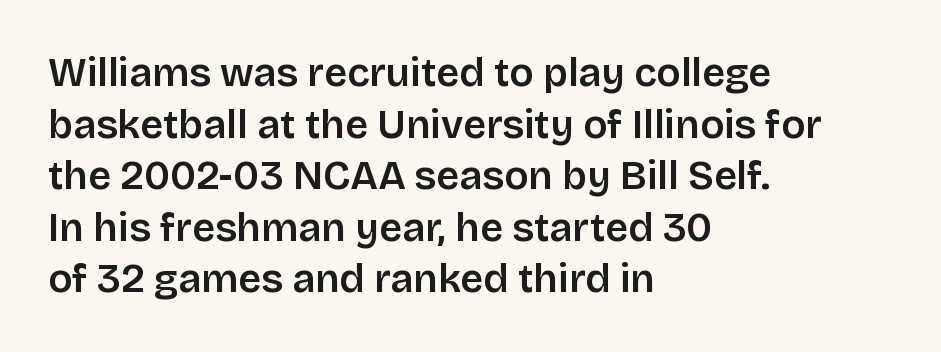
No word sits above an underline. This sample uses a sans-serif face. Normally led — the rows are evenly, conventionally spaced. Proportional: the letters do not fall into vertical columns.
